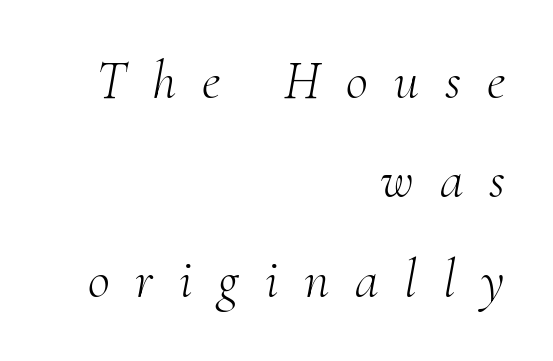
{"serif": "yes", "italic": "yes", "lean": "right", "slant_degrees": 10, "bold": "no", "weight": "light", "width": "normal", "stroke_contrast": "medium", "x_height": "small", "monospaced": "no", "underline": "no", "align": "right", "line_spacing_ratio": 1.84, "letter_spacing": "wide", "letter_spacing_em": 0.48, "glyph_px": 54}
